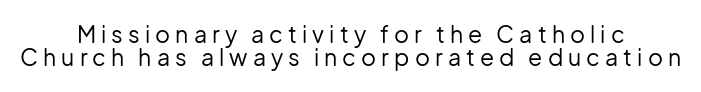
Q: Is the text bold? A: No.
Q: Is the text italic (slanted)? A: No, it is upright.
Q: Is the text underlined? A: No.
Q: How is the paragraph aligned? A: Centered.
Q: Is the spacing between letters normal or unusually wide? A: Unusually wide.
Q: Is the spacing between lines tight, normal or loose? A: Tight.
